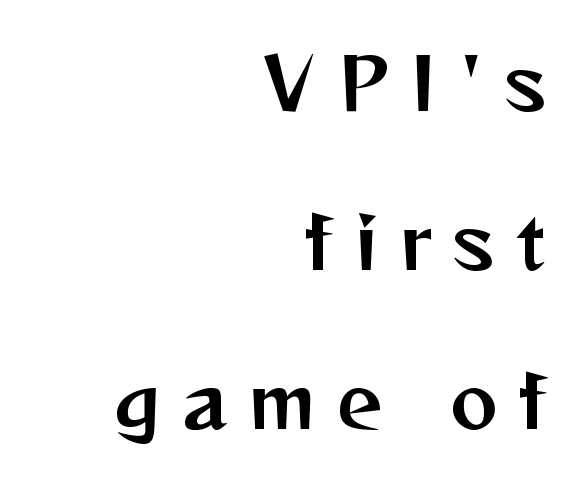
The image shows 71 px sans-serif type, upright; set right-aligned, loose line spacing (2.24x), unusually wide letter spacing (+0.31 em), not underlined; medium stroke contrast and a medium x-height.
